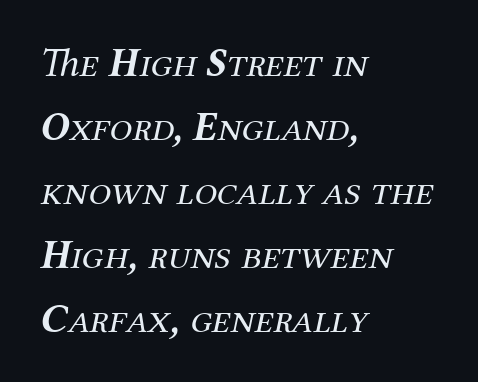
The image shows 41 px regular-weight serif type, italic (leaning right); set left-aligned, normal line spacing (1.56x), normal letter spacing, not underlined; medium stroke contrast and a medium x-height.
